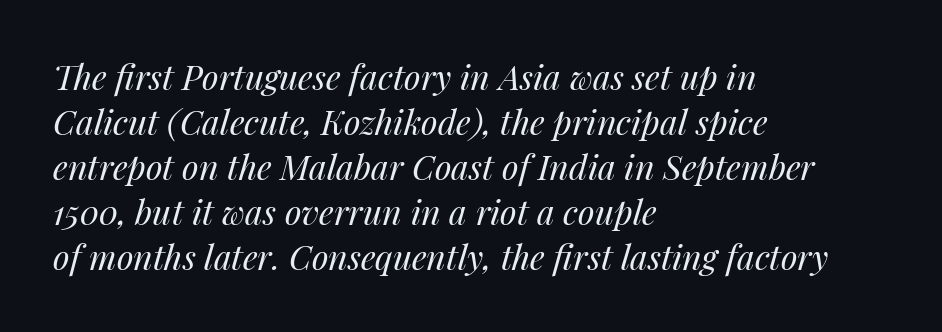
Q: Is the text bold? A: No.
Q: Is the text italic (slanted)? A: Yes, it leans right by about 14 degrees.
Q: Is the text underlined? A: No.
Q: How is the paragraph aligned? A: Left-aligned.
Q: Is the spacing between letters normal or unusually wide? A: Normal.
Q: Is the spacing between lines tight, normal or loose? A: Normal.
Q: Width (condensed, normal, or wide)? A: Normal.
Q: Stroke contrast? A: Medium.
Q: x-height? A: Medium.
Q: Monospaced? A: No.
